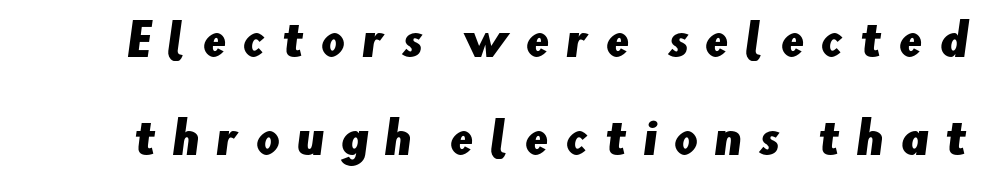
{"serif": "no", "width": "normal", "stroke_contrast": "low", "x_height": "small", "monospaced": "no", "underline": "no", "line_spacing": "loose", "line_spacing_ratio": 2.34, "letter_spacing": "wide", "letter_spacing_em": 0.39, "glyph_px": 42}
